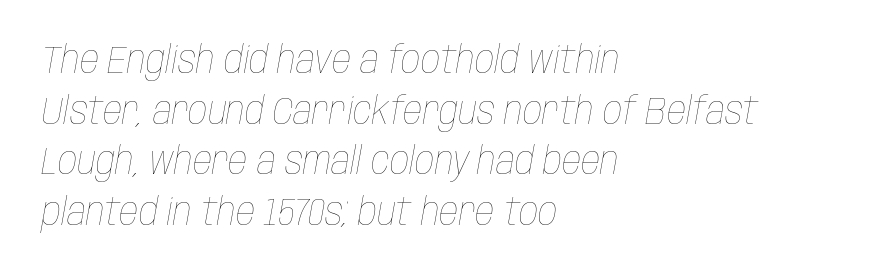
{"italic": "yes", "lean": "right", "slant_degrees": 10, "bold": "no", "weight": "thin", "width": "condensed", "stroke_contrast": "low", "x_height": "large", "monospaced": "no", "underline": "no", "align": "left", "line_spacing": "normal", "line_spacing_ratio": 1.33, "letter_spacing": "normal", "letter_spacing_em": 0.0, "glyph_px": 38}
